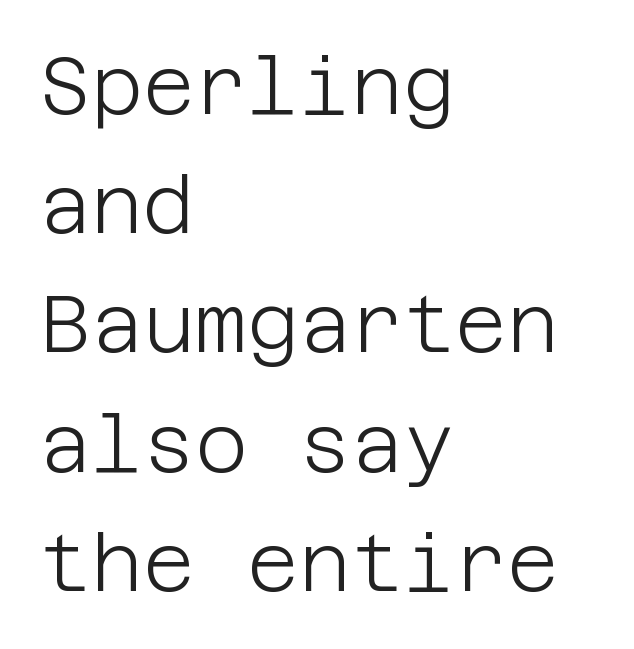
{"serif": "no", "italic": "no", "bold": "no", "weight": "light", "width": "normal", "stroke_contrast": "low", "x_height": "large", "underline": "no", "align": "left", "line_spacing": "normal", "line_spacing_ratio": 1.49, "letter_spacing": "normal", "letter_spacing_em": 0.0, "glyph_px": 80}
